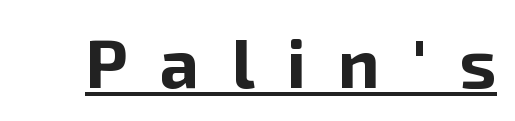
{"serif": "no", "italic": "no", "bold": "yes", "weight": "bold", "width": "normal", "stroke_contrast": "low", "x_height": "medium", "monospaced": "no", "underline": "yes", "letter_spacing": "wide", "letter_spacing_em": 0.47, "glyph_px": 69}
